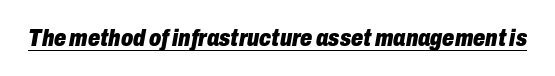
The image shows 24 px bold type, italic (leaning right); set normal letter spacing, underlined.
